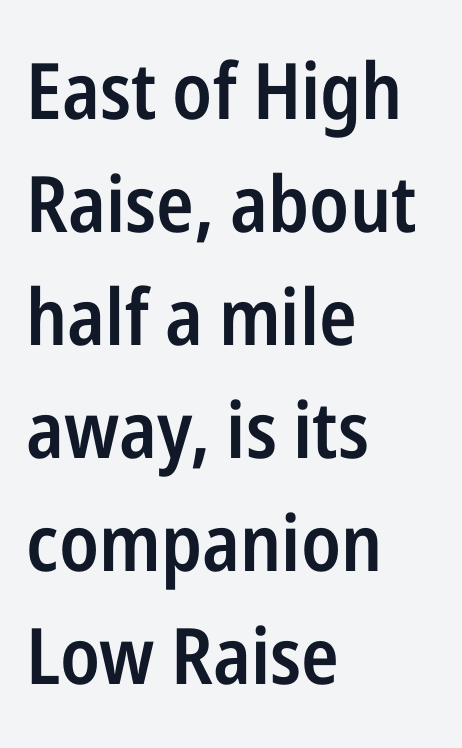
This sample keeps an unexceptional amount of space between lines. Do the letters lean? They stand straight. Is this a fixed-width face? No — the glyphs have proportional, varying widths. You can tell from the bare stems that sans-serif type was used. Which margin do the lines hug? The left one — the right edge is uneven.
